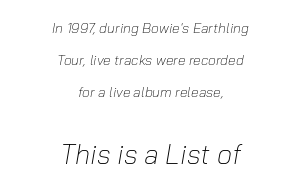
The space between consecutive lines is lavish. Unmarked baselines from the first word to the last. Compared with a typical body face, this is equally light or lighter still. The more generous point size was reserved for the lower chunk. You can tell it's italic because the verticals aren't actually vertical.
